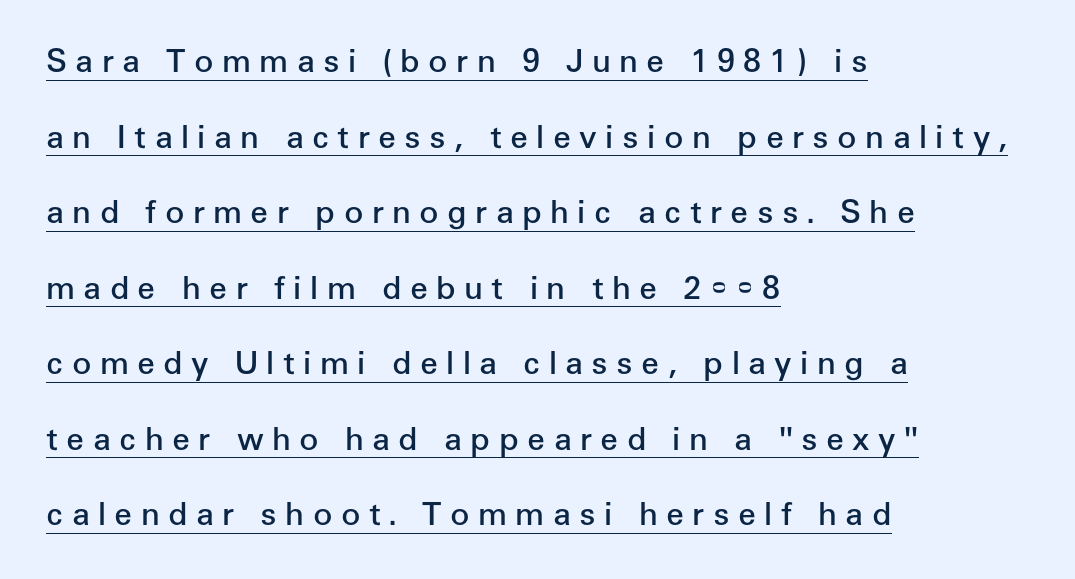
In terms of letterform style, serifs are entirely absent. One-word summary of the alignment: left. The type is letterspaced generously, with wide tracking. On the weight axis this lands at semibold, roughly 600. The specimen reads as upright at a glance. Decoration check: the copy is underlined.
